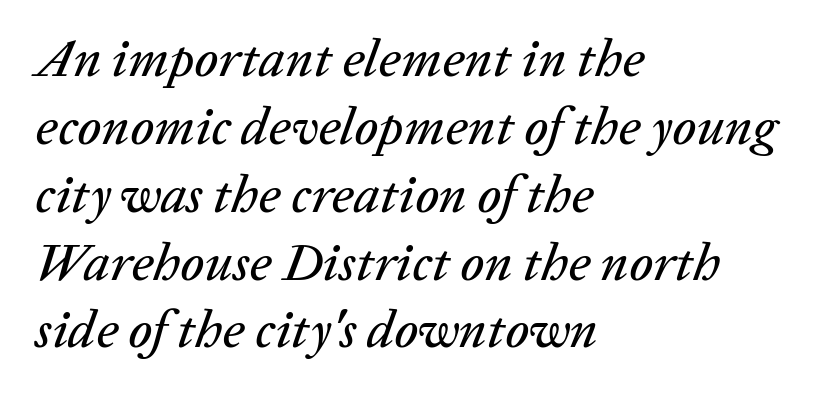
The lettering tilts uniformly, giving the passage an italic look. The letters sit at their default tracking, neither squeezed nor spread. This rendering uses left alignment, leaving the right contour irregular. The specimen omits any rule beneath the text block's lines.
